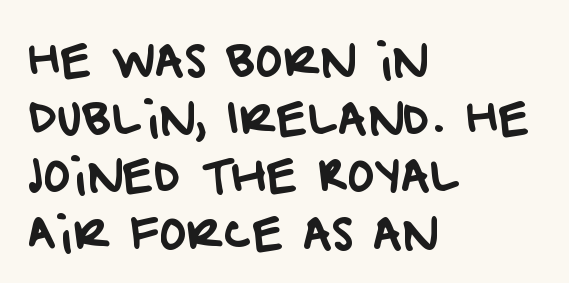
Q: Is the typeface a serif or a sans-serif typeface? A: Sans-serif.
Q: Is the text underlined? A: No.
Q: How is the paragraph aligned? A: Left-aligned.
Q: Is the spacing between letters normal or unusually wide? A: Normal.
Q: Is the spacing between lines tight, normal or loose? A: Normal.
Q: Width (condensed, normal, or wide)? A: Normal.
Q: Stroke contrast? A: Low.
Q: x-height? A: Large.
Q: Monospaced? A: No.
